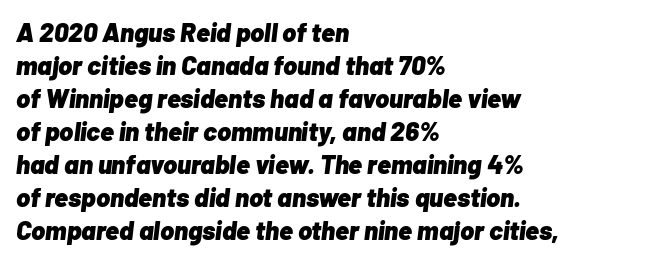
The image shows 26 px bold type, italic (leaning right); set left-aligned, normal line spacing (1.27x), normal letter spacing, not underlined.
